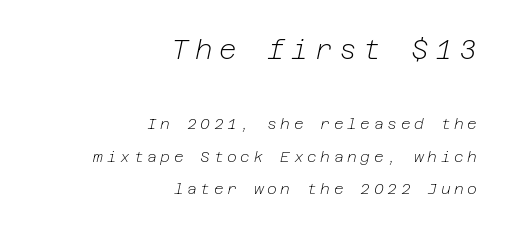
Q: Is the text bold? A: No.
Q: Is the text italic (slanted)? A: Yes, it leans right by about 12 degrees.
Q: Is the text underlined? A: No.
Q: How is the paragraph aligned? A: Right-aligned.
Q: Is the spacing between letters normal or unusually wide? A: Unusually wide.
Q: Is the spacing between lines tight, normal or loose? A: Loose.
Q: Which block of text is set in a larger size, the first (top) or the second (bottom)? A: The first (top) one.
